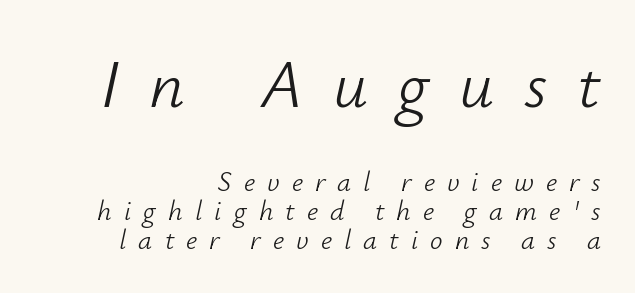
Descenders are the only things crossing below the line. The letters advance in unequal steps, a hallmark of proportional type. The font is comparable to plain body text, perhaps lighter. Honestly, the rows look squashed on top of each other. Each line ends at the same right margin while the left side varies. These two chunks differ in scale, with the top chunk taking the larger measure.
